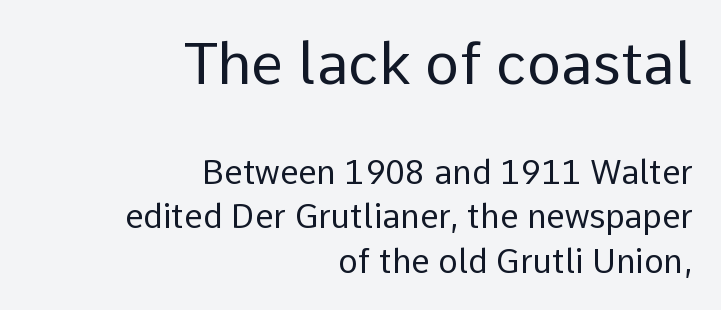
Q: Is the text bold? A: No.
Q: Is the text italic (slanted)? A: No, it is upright.
Q: Is the typeface a serif or a sans-serif typeface? A: Sans-serif.
Q: Is the text underlined? A: No.
Q: How is the paragraph aligned? A: Right-aligned.
Q: Is the spacing between letters normal or unusually wide? A: Normal.
Q: Is the spacing between lines tight, normal or loose? A: Normal.
Q: Which block of text is set in a larger size, the first (top) or the second (bottom)? A: The first (top) one.
Q: Width (condensed, normal, or wide)? A: Normal.
Q: Stroke contrast? A: Low.
Q: x-height? A: Medium.
Q: Monospaced? A: No.
